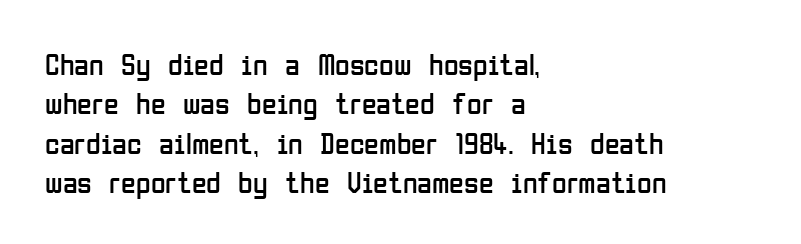
{"serif": "no", "italic": "no", "bold": "no", "weight": "regular", "width": "condensed", "stroke_contrast": "low", "x_height": "medium", "monospaced": "no", "underline": "no", "align": "left", "line_spacing": "normal", "line_spacing_ratio": 1.31, "letter_spacing": "normal", "letter_spacing_em": 0.0, "glyph_px": 30}
